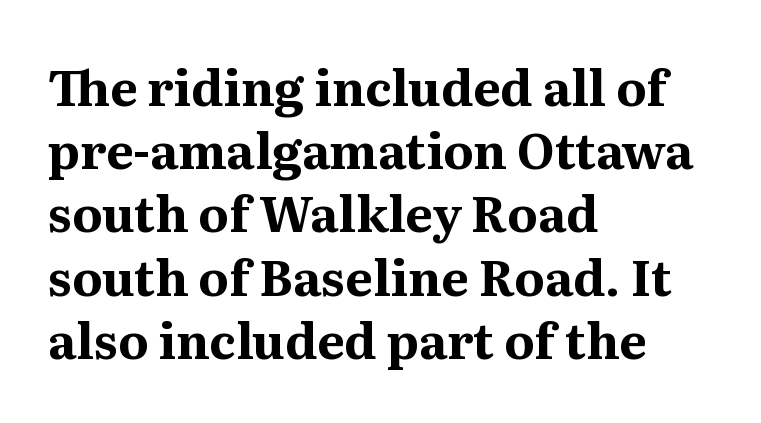
The image shows 49 px bold serif type, upright; set left-aligned, normal line spacing (1.29x), normal letter spacing, not underlined; medium stroke contrast and a medium x-height.
